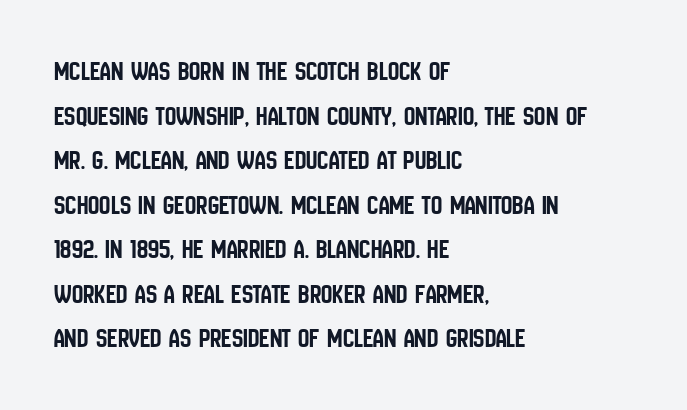
Q: Is the text italic (slanted)? A: No, it is upright.
Q: Is the typeface a serif or a sans-serif typeface? A: Sans-serif.
Q: Is the text underlined? A: No.
Q: How is the paragraph aligned? A: Left-aligned.
Q: Is the spacing between letters normal or unusually wide? A: Normal.
Q: Is the spacing between lines tight, normal or loose? A: Normal.
Q: Width (condensed, normal, or wide)? A: Condensed.
Q: Stroke contrast? A: Low.
Q: x-height? A: Large.
Q: Monospaced? A: No.
